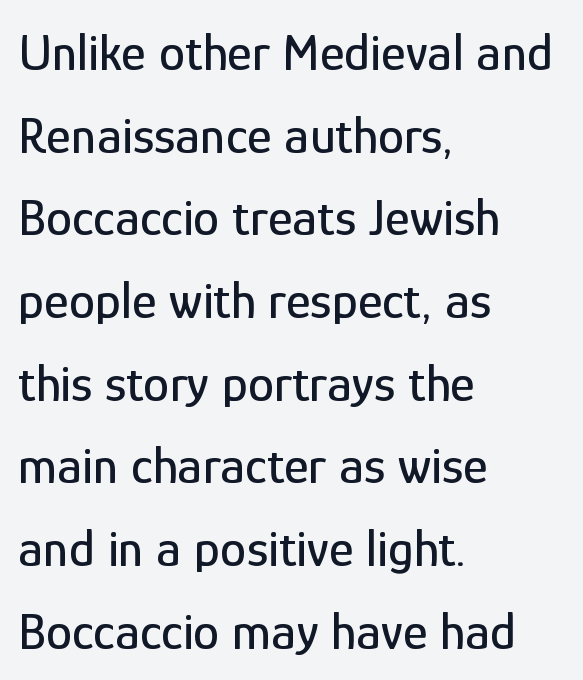
{"serif": "no", "italic": "no", "width": "condensed", "stroke_contrast": "low", "x_height": "medium", "monospaced": "no", "underline": "no", "align": "left", "line_spacing": "normal", "line_spacing_ratio": 1.56, "letter_spacing": "normal", "letter_spacing_em": 0.0, "glyph_px": 53}
